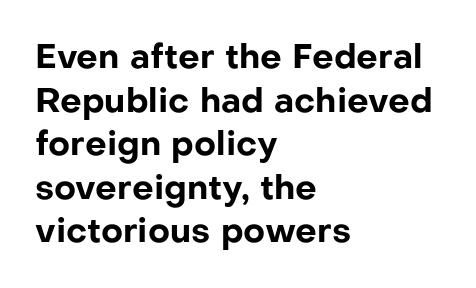
{"serif": "no", "italic": "no", "bold": "yes", "weight": "bold", "width": "normal", "stroke_contrast": "low", "x_height": "medium", "monospaced": "no", "underline": "no", "align": "left", "line_spacing": "normal", "line_spacing_ratio": 1.28, "letter_spacing": "normal", "letter_spacing_em": 0.0, "glyph_px": 34}
